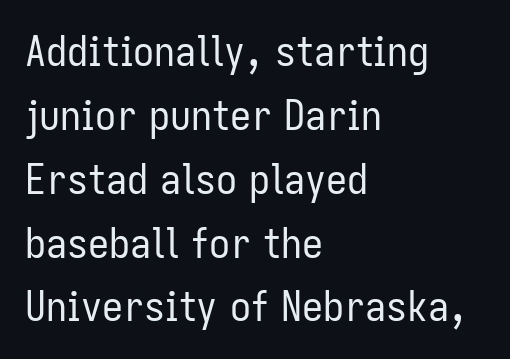
The image shows 42 px regular-weight, condensed sans-serif type, upright; set left-aligned, normal line spacing (1.52x), normal letter spacing, not underlined; low stroke contrast and a medium x-height.
